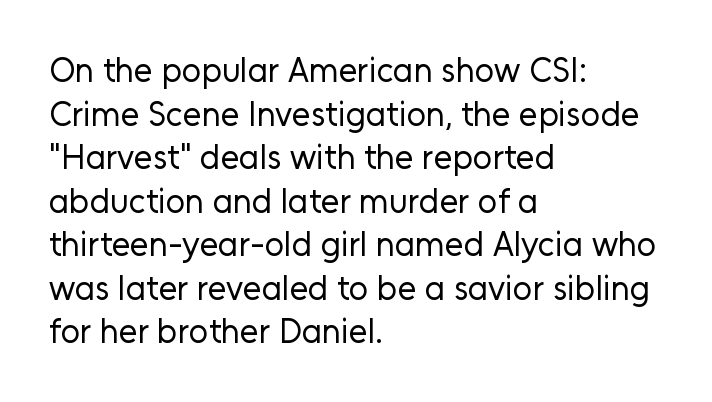
Q: Is the text bold? A: No.
Q: Is the text italic (slanted)? A: No, it is upright.
Q: Is the typeface a serif or a sans-serif typeface? A: Sans-serif.
Q: Is the text underlined? A: No.
Q: How is the paragraph aligned? A: Left-aligned.
Q: Is the spacing between letters normal or unusually wide? A: Normal.
Q: Is the spacing between lines tight, normal or loose? A: Normal.
Q: Width (condensed, normal, or wide)? A: Normal.
Q: Stroke contrast? A: Low.
Q: x-height? A: Medium.
Q: Monospaced? A: No.
